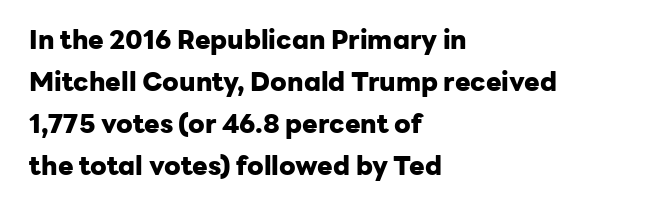
The image shows 26 px bold type, upright; set left-aligned, normal line spacing (1.62x), normal letter spacing, not underlined.
